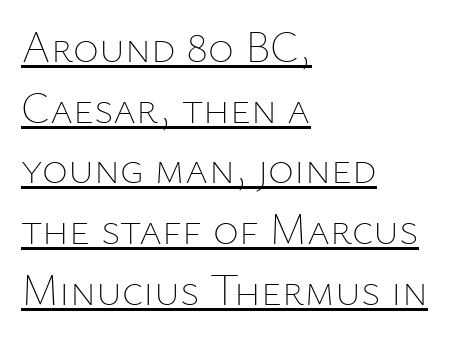
Ordinary non-slanted type is in use. The designer left line spacing at the default. These lines are rendered in a variable-pitch font. What decoration does the sample have? An underline. In terms of letterspacing, this is plain default setting.
